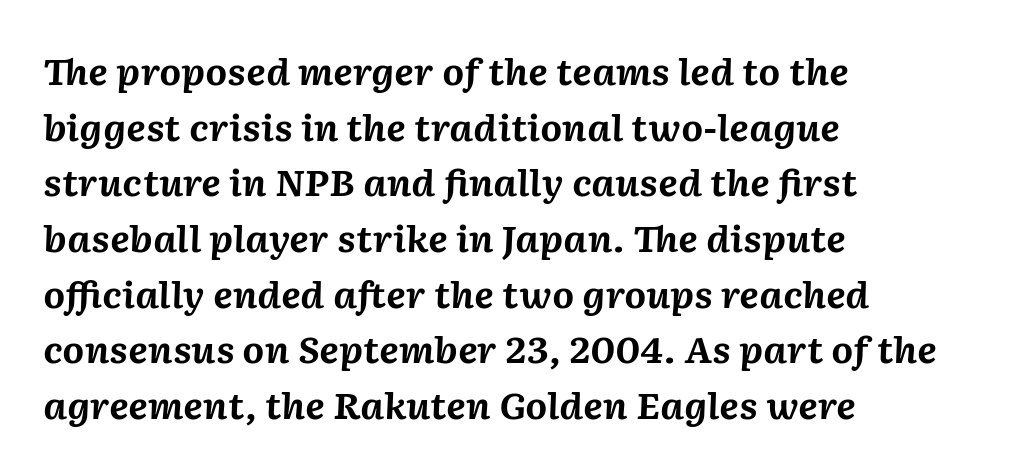
Q: Is the text bold? A: Yes.
Q: Is the text italic (slanted)? A: Yes, it leans right by about 2 degrees.
Q: Is the text underlined? A: No.
Q: How is the paragraph aligned? A: Left-aligned.
Q: Is the spacing between letters normal or unusually wide? A: Normal.
Q: Is the spacing between lines tight, normal or loose? A: Normal.
Q: Width (condensed, normal, or wide)? A: Normal.
Q: Stroke contrast? A: Medium.
Q: x-height? A: Medium.
Q: Monospaced? A: No.
